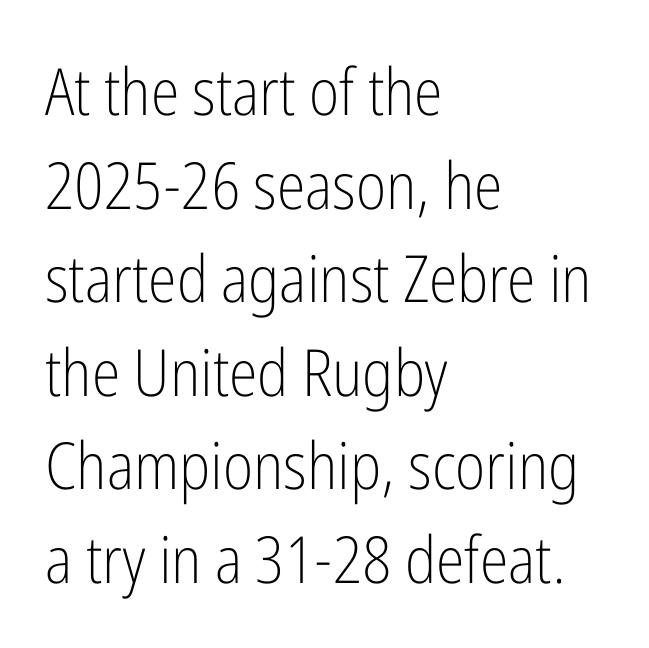
{"serif": "no", "italic": "no", "bold": "no", "weight": "light", "width": "condensed", "stroke_contrast": "low", "x_height": "medium", "monospaced": "no", "underline": "no", "align": "left", "line_spacing": "normal", "line_spacing_ratio": 1.44, "letter_spacing": "normal", "letter_spacing_em": 0.0, "glyph_px": 65}
